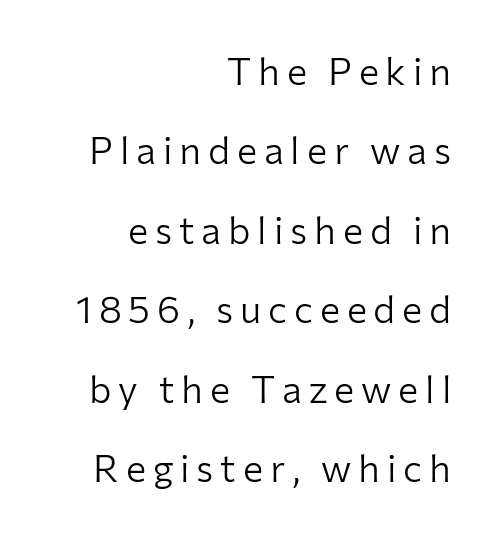
Q: Is the text bold? A: No.
Q: Is the text italic (slanted)? A: No, it is upright.
Q: Is the typeface a serif or a sans-serif typeface? A: Sans-serif.
Q: Is the text underlined? A: No.
Q: How is the paragraph aligned? A: Right-aligned.
Q: Is the spacing between lines tight, normal or loose? A: Loose.
Q: Width (condensed, normal, or wide)? A: Normal.
Q: Stroke contrast? A: Low.
Q: x-height? A: Medium.
Q: Monospaced? A: No.
